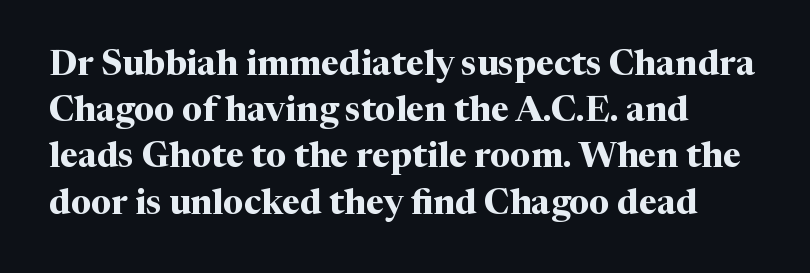
The image shows 35 px bold serif type, upright; set left-aligned, normal line spacing (1.32x), normal letter spacing, not underlined; medium stroke contrast and a medium x-height.
